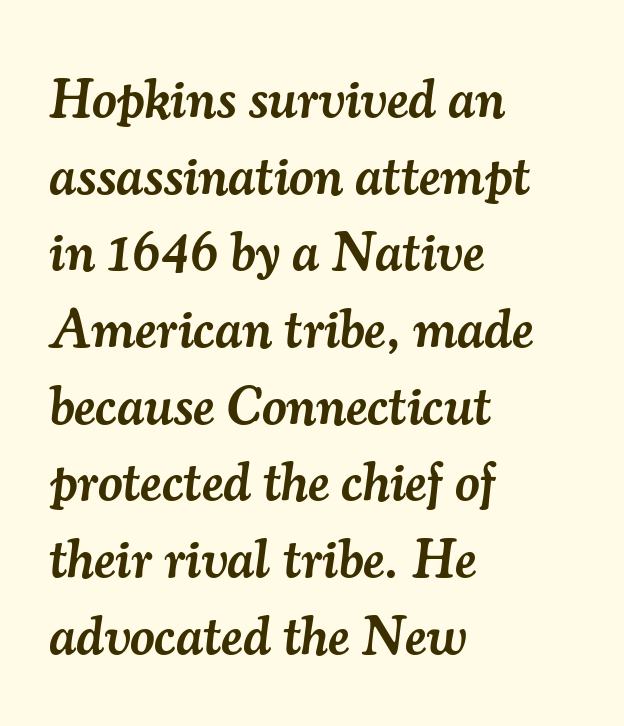
The image shows 54 px semibold serif type, italic (leaning right); set left-aligned, normal line spacing (1.42x), normal letter spacing, not underlined; medium stroke contrast and a small x-height.
